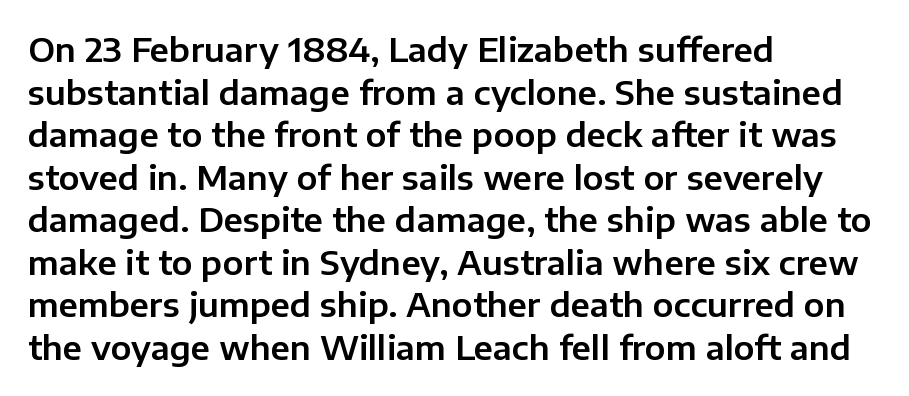
The image shows 33 px sans-serif type, upright; set left-aligned, normal line spacing (1.29x), normal letter spacing, not underlined; low stroke contrast and a medium x-height.
